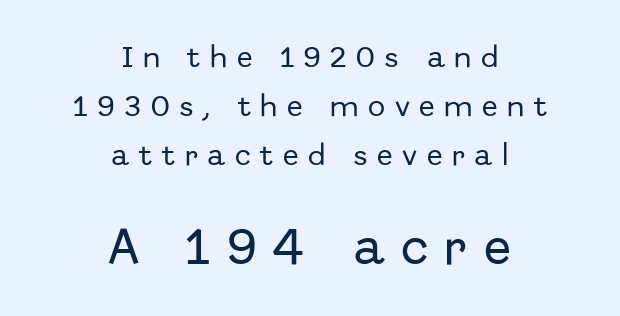
Q: Is the text italic (slanted)? A: No, it is upright.
Q: Is the typeface a serif or a sans-serif typeface? A: Sans-serif.
Q: Is the text underlined? A: No.
Q: How is the paragraph aligned? A: Centered.
Q: Is the spacing between letters normal or unusually wide? A: Unusually wide.
Q: Is the spacing between lines tight, normal or loose? A: Loose.
Q: Which block of text is set in a larger size, the first (top) or the second (bottom)? A: The second (bottom) one.
Q: Width (condensed, normal, or wide)? A: Normal.
Q: Stroke contrast? A: Low.
Q: x-height? A: Medium.
Q: Monospaced? A: No.
